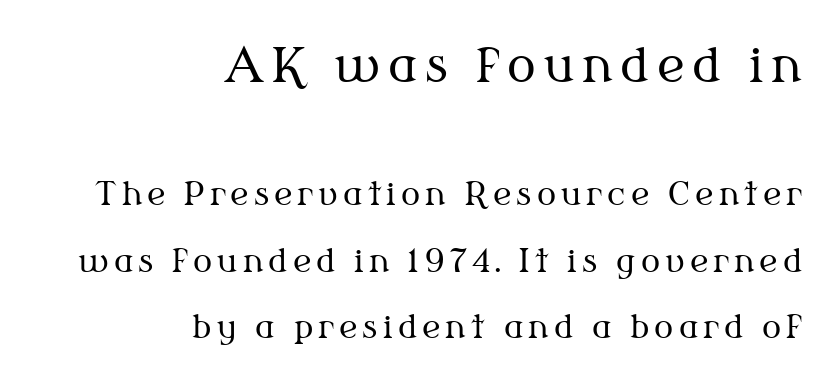
A clean baseline with only descenders dipping below it. Each new line begins a long way beneath the previous one. Letters have the restrained weight of plain body copy at most. I'd call this a serif setting — the letters wear small feet. A typesetter would mark this as roman, not italic. This rendering uses right alignment, leaving the left contour irregular.
